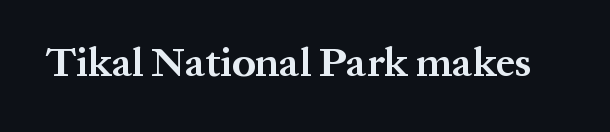
The image shows 41 px bold serif type, upright; set normal letter spacing, not underlined; medium stroke contrast and a medium x-height.
